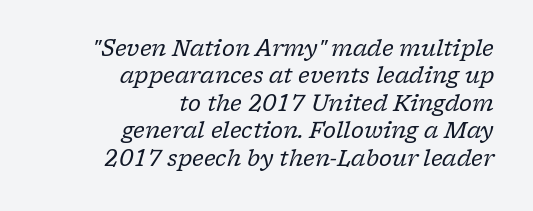
Characters follow at the spacing the type designer built in. Characters are canted at an angle relative to the baseline's perpendicular. Heaviness? Minimal to ordinary, like unemphasized prose. Decoration check: the copy has no underline. Summary of vertical rhythm: regular, with standard interline spacing. The passage is arranged like a letterhead date or caption credit — flush right.
